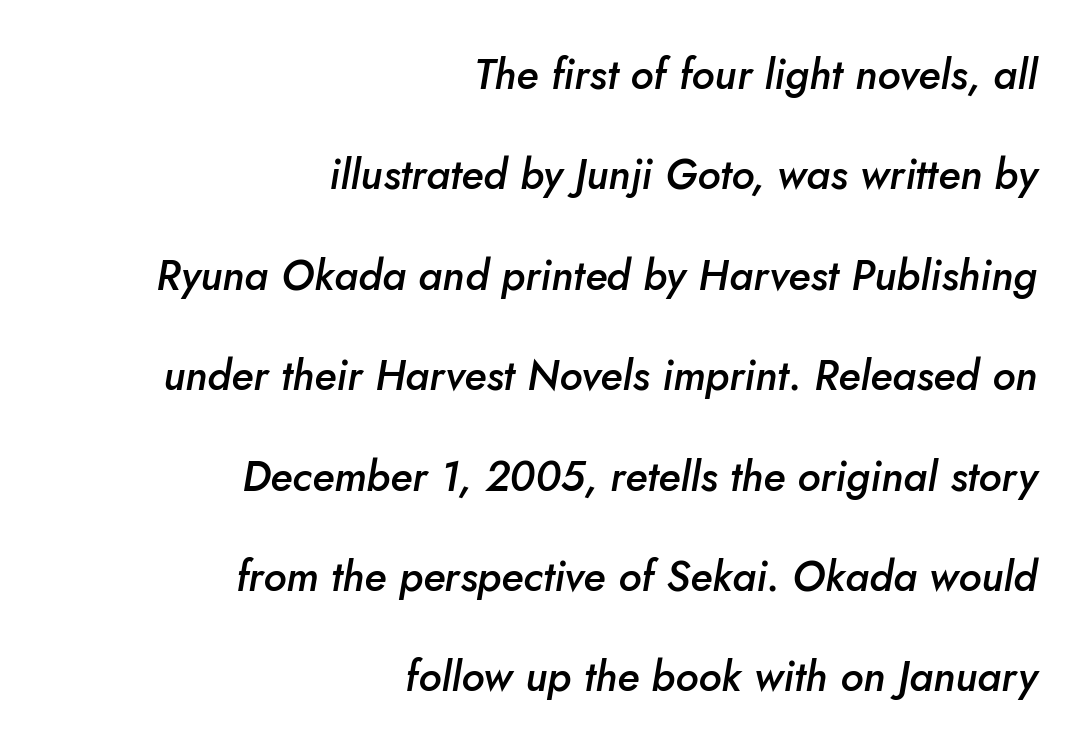
The image shows 42 px semibold type, italic (leaning right); set right-aligned, loose line spacing (2.39x), normal letter spacing, not underlined; low stroke contrast and a small x-height.
